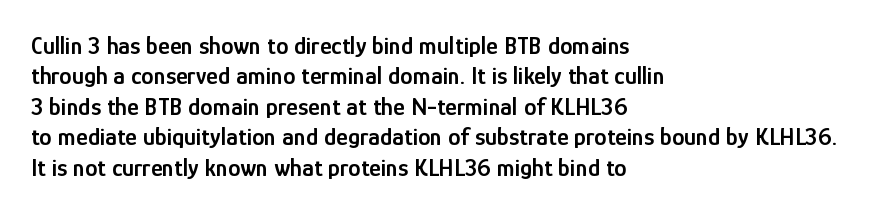
This is moderately heavy type, rendered in semibold. The lines are quadded left. The words here are not underlined. Look at the tracking — it's just the regular setting, nothing added. No italicization has been applied; the sample stays upright.
